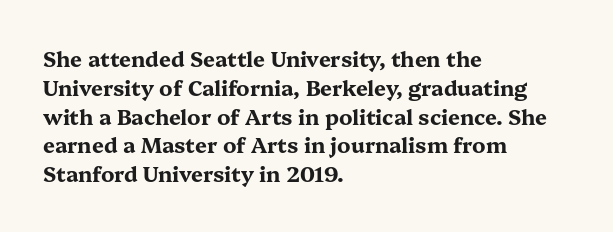
The image shows 21 px bold type, upright; set left-aligned, normal line spacing (1.37x), normal letter spacing, not underlined.
